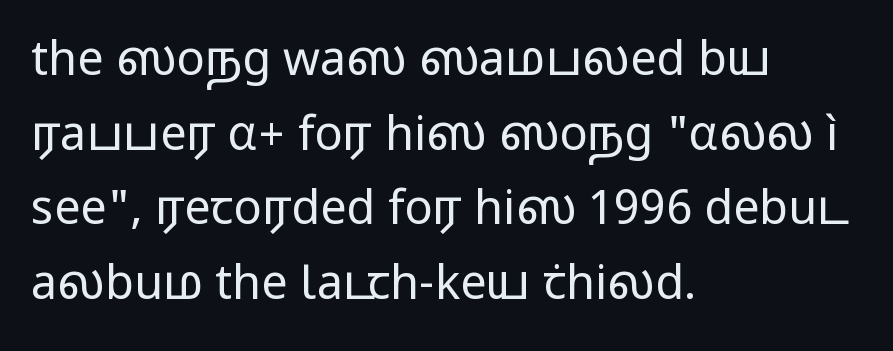
Q: Is the text bold? A: No.
Q: Is the text italic (slanted)? A: No, it is upright.
Q: Is the typeface a serif or a sans-serif typeface? A: Sans-serif.
Q: Is the text underlined? A: No.
Q: How is the paragraph aligned? A: Left-aligned.
Q: Is the spacing between letters normal or unusually wide? A: Normal.
Q: Is the spacing between lines tight, normal or loose? A: Normal.
Q: Width (condensed, normal, or wide)? A: Wide.
Q: Stroke contrast? A: Low.
Q: x-height? A: Medium.
Q: Monospaced? A: No.
